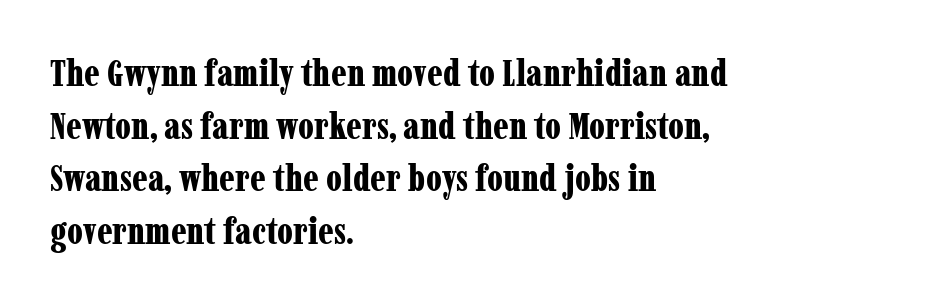
Rows of type keep a routine distance in the vertical direction. The text block is weighted toward the left margin, trailing off unevenly rightward. A typesetter would mark this as roman, not italic. The zone under the glyphs is completely vacant. Bold? Absolutely — the strokes are thick and heavy. Each word holds together tightly as a unit, with standard inter-letter gaps.
